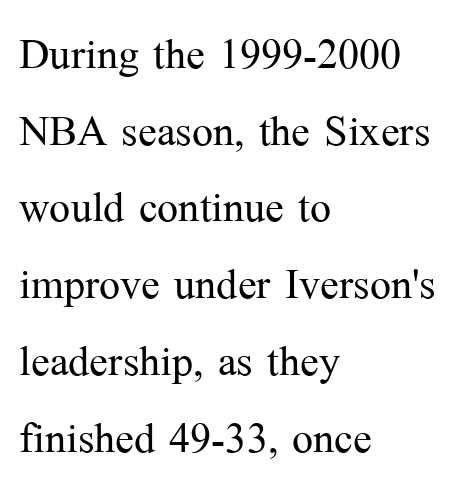
You can tell from the footed stems that serif type was used. The designer left line spacing at the default. Spacing verdict: proportional, widths tailored to each character. Compared with a typical body face, this is equally light or lighter still.
